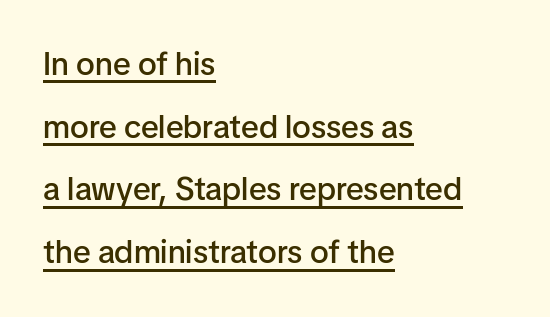
{"serif": "no", "italic": "no", "bold": "semi", "weight": "semibold", "width": "normal", "stroke_contrast": "low", "x_height": "medium", "monospaced": "no", "underline": "yes", "align": "left", "line_spacing": "loose", "line_spacing_ratio": 1.96, "letter_spacing": "normal", "letter_spacing_em": 0.0, "glyph_px": 32}
